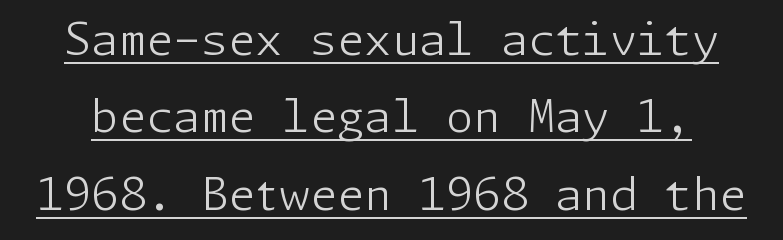
{"serif": "no", "italic": "no", "bold": "no", "weight": "light", "width": "normal", "stroke_contrast": "low", "x_height": "medium", "underline": "yes", "line_spacing_ratio": 1.76, "letter_spacing": "normal", "letter_spacing_em": 0.0, "glyph_px": 44}
